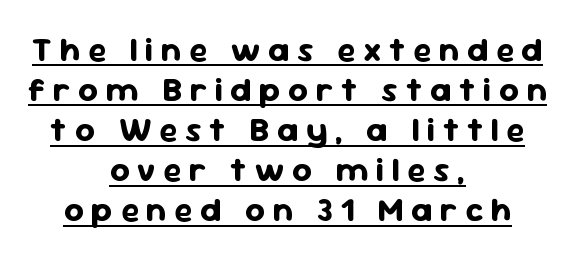
The image shows 34 px bold sans-serif type, upright; set centered, line spacing 1.18x, unusually wide letter spacing (+0.22 em), underlined; low stroke contrast and a medium x-height.
